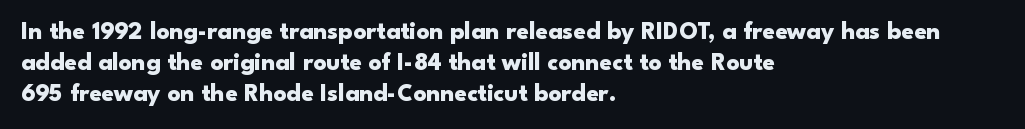
Q: Is the text bold? A: Yes.
Q: Is the text italic (slanted)? A: No, it is upright.
Q: Is the text underlined? A: No.
Q: How is the paragraph aligned? A: Left-aligned.
Q: Is the spacing between letters normal or unusually wide? A: Normal.
Q: Is the spacing between lines tight, normal or loose? A: Normal.
